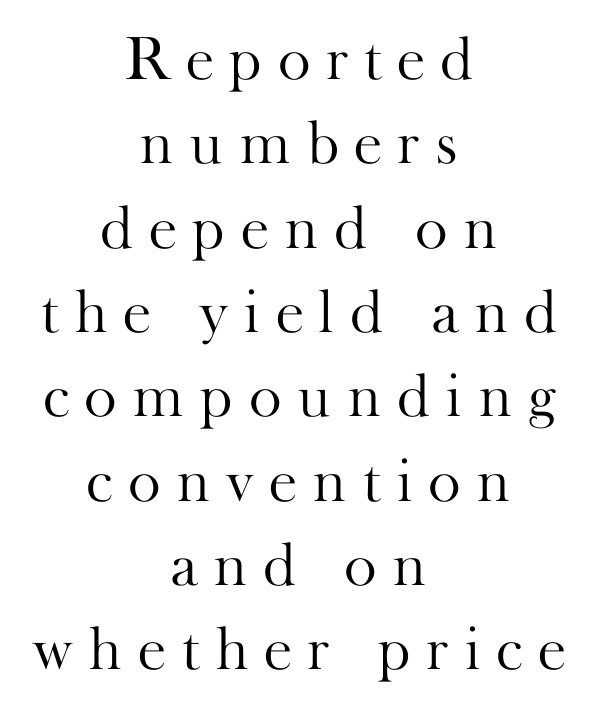
A typesetter would label this face a serif. Vertical spacing — default. Honestly, the letter spacing is so wide it's the main thing you notice. Heaviness? Minimal to ordinary, like unemphasized prose.
